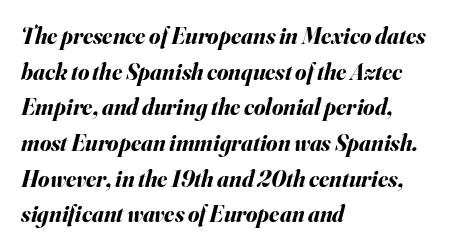
The image shows 23 px bold type, italic (leaning right); set left-aligned, normal line spacing (1.55x), normal letter spacing, not underlined.
